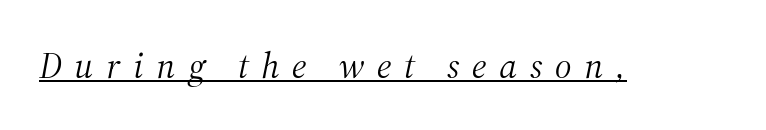
The image shows 37 px light serif type, italic (leaning right); set unusually wide letter spacing (+0.34 em), underlined; medium stroke contrast and a medium x-height.
